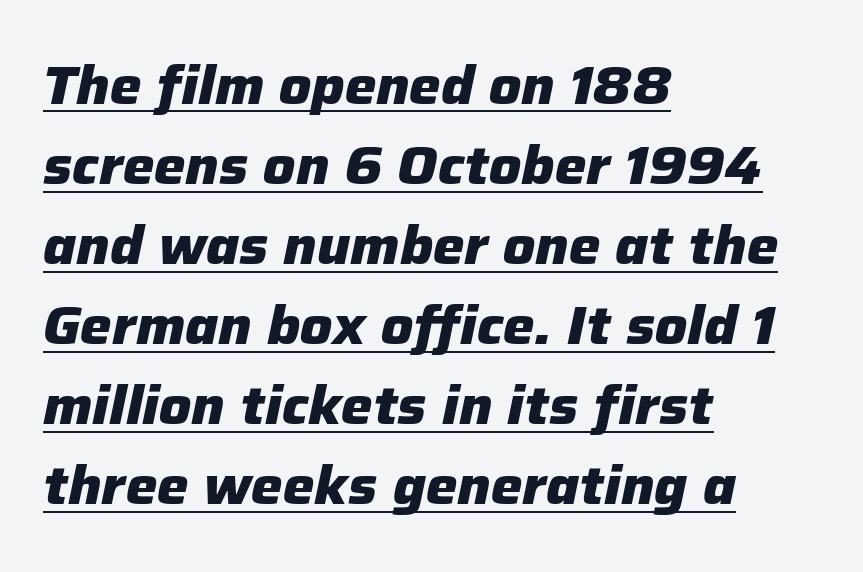
Successive baselines arrive at the customary interval. Summary of weight: heavy, a full bold. The rag falls on the right side of this text block. Think of a printed novel: that variable character pitch is what you see here. No extra tracking has been applied to these lines. Beneath each row of characters lies a ruled line.
